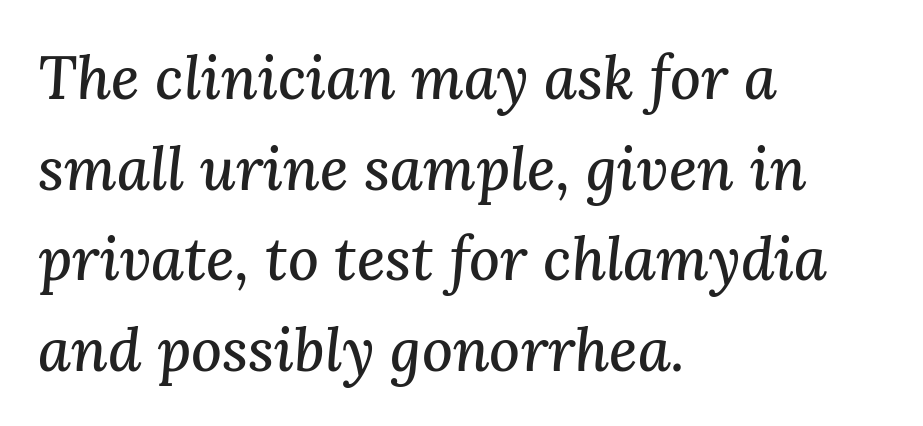
The image shows 60 px serif type, italic (leaning right); set left-aligned, normal line spacing (1.51x), normal letter spacing, not underlined; medium stroke contrast and a medium x-height.
